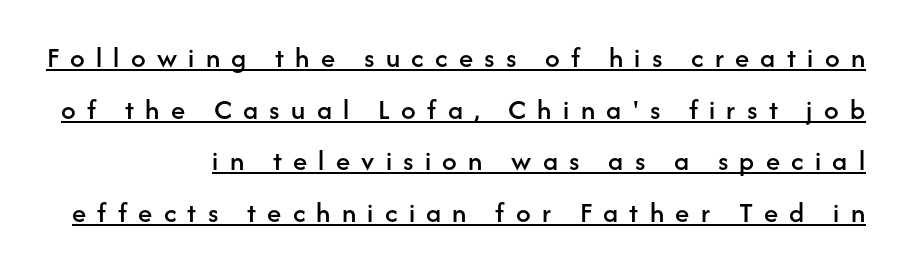
{"serif": "no", "italic": "no", "width": "normal", "stroke_contrast": "low", "x_height": "medium", "monospaced": "no", "underline": "yes", "align": "right", "line_spacing_ratio": 1.78, "letter_spacing": "wide", "letter_spacing_em": 0.39, "glyph_px": 29}
